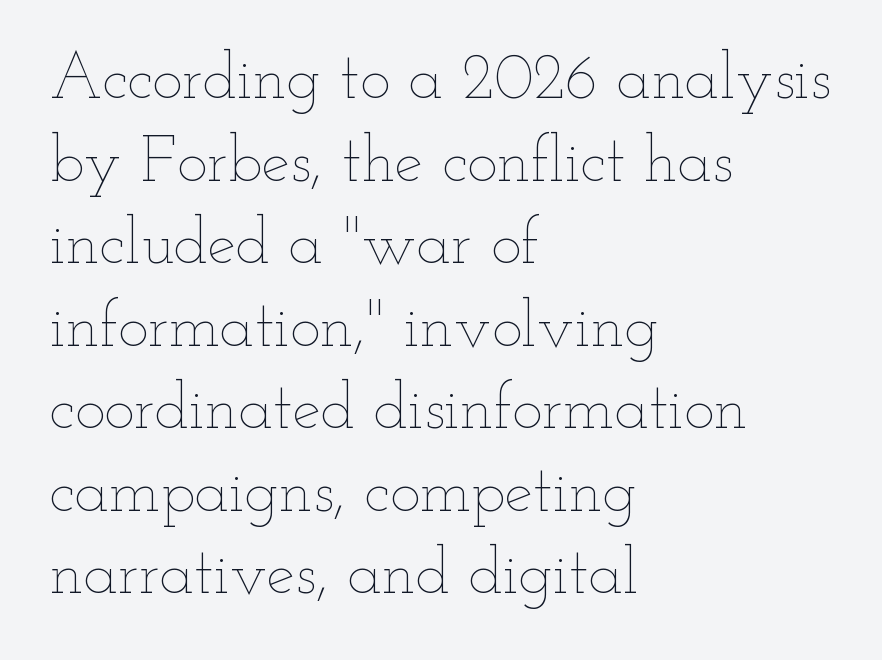
The image shows 64 px thin, wide type, upright; set left-aligned, normal line spacing (1.29x), normal letter spacing, not underlined; low stroke contrast and a small x-height.
